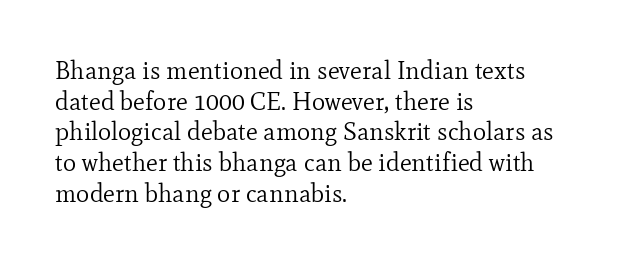
The letters look calm and open, with moderate or lighter stems. Descenders are the only things crossing below the line. Left-aligned paragraph, ragged on the right. Short note: letters normally spaced.
